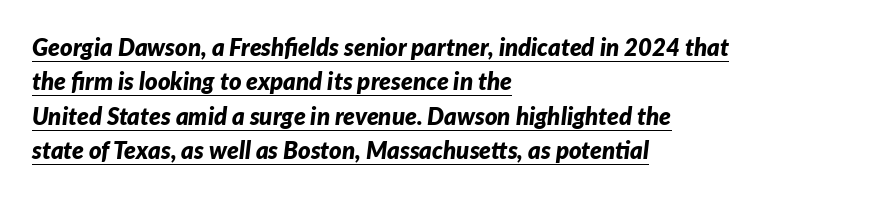
Q: Is the text bold? A: Yes.
Q: Is the text italic (slanted)? A: Yes, it leans right by about 7 degrees.
Q: Is the text underlined? A: Yes.
Q: How is the paragraph aligned? A: Left-aligned.
Q: Is the spacing between letters normal or unusually wide? A: Normal.
Q: Is the spacing between lines tight, normal or loose? A: Normal.
